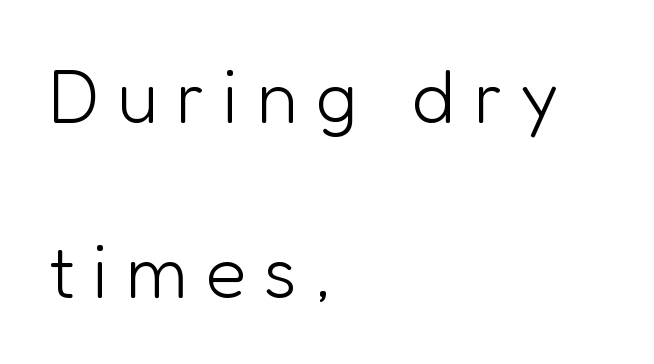
{"serif": "no", "italic": "no", "bold": "no", "weight": "light", "width": "normal", "stroke_contrast": "low", "x_height": "medium", "monospaced": "no", "underline": "no", "align": "left", "line_spacing": "loose", "line_spacing_ratio": 2.34, "letter_spacing": "wide", "letter_spacing_em": 0.23, "glyph_px": 75}
